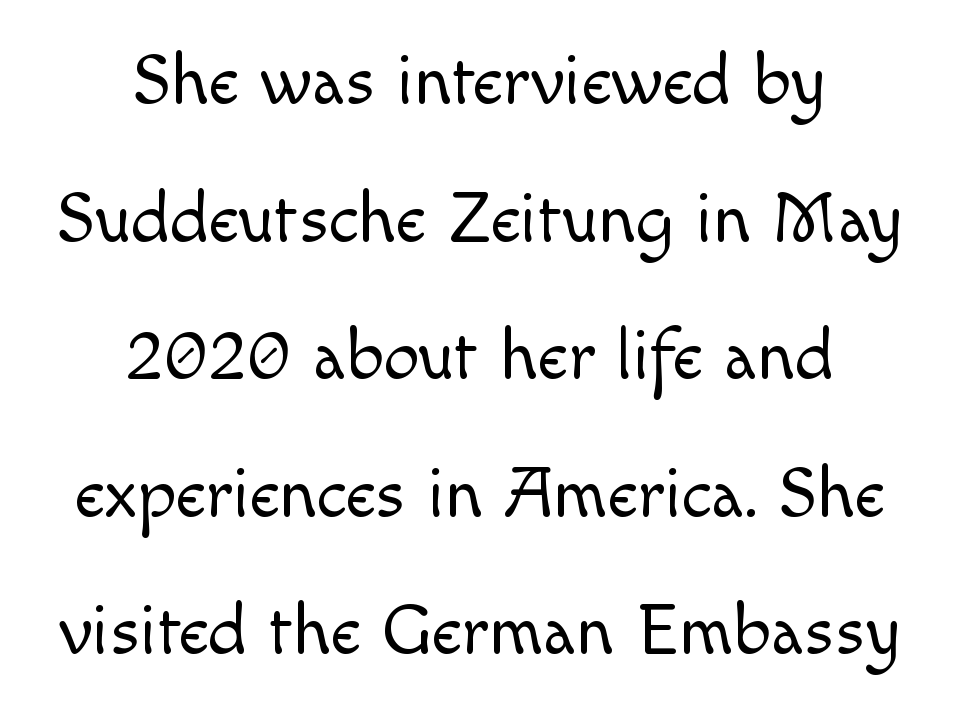
Q: Is the text bold? A: No.
Q: Is the text italic (slanted)? A: No, it is upright.
Q: Is the typeface a serif or a sans-serif typeface? A: Sans-serif.
Q: Is the text underlined? A: No.
Q: How is the paragraph aligned? A: Centered.
Q: Is the spacing between letters normal or unusually wide? A: Normal.
Q: Is the spacing between lines tight, normal or loose? A: Loose.
Q: Width (condensed, normal, or wide)? A: Normal.
Q: x-height? A: Small.
Q: Monospaced? A: No.
